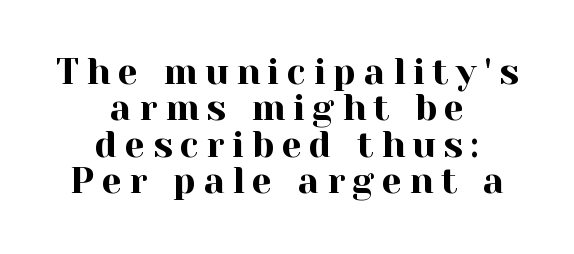
Q: Is the text italic (slanted)? A: No, it is upright.
Q: Is the typeface a serif or a sans-serif typeface? A: Serif.
Q: Is the text underlined? A: No.
Q: How is the paragraph aligned? A: Centered.
Q: Is the spacing between letters normal or unusually wide? A: Unusually wide.
Q: Is the spacing between lines tight, normal or loose? A: Tight.
Q: Width (condensed, normal, or wide)? A: Normal.
Q: x-height? A: Medium.
Q: Monospaced? A: No.
